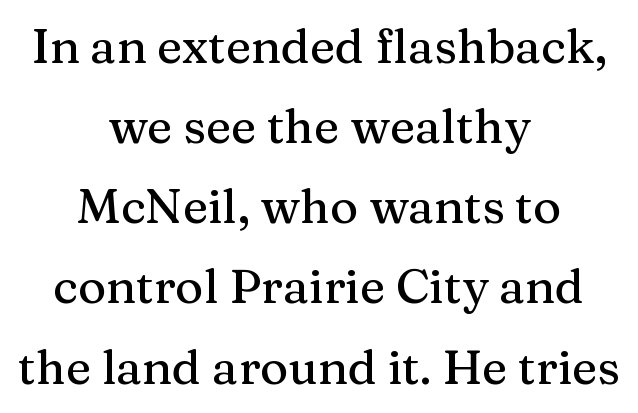
Does the lettering tilt? It doesn't — this is upright. Compared with typical body copy, the letter spacing here is the same. These lines are rendered in a variable-pitch font. The passage shown stacks its lines at a standard gap.
